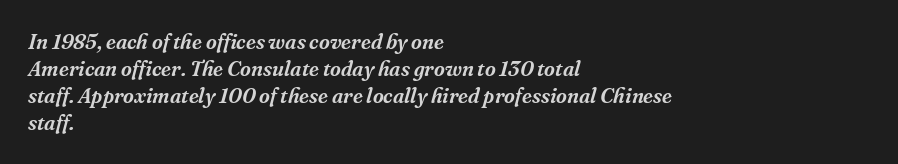
Which margin do the lines hug? The left one — the right edge is uneven. Any mark beneath the type? The region is blank. The letters sit at their default tracking, neither squeezed nor spread. Does the leading feel generous? No, just average. When letters slant like this, we call the style italic.
